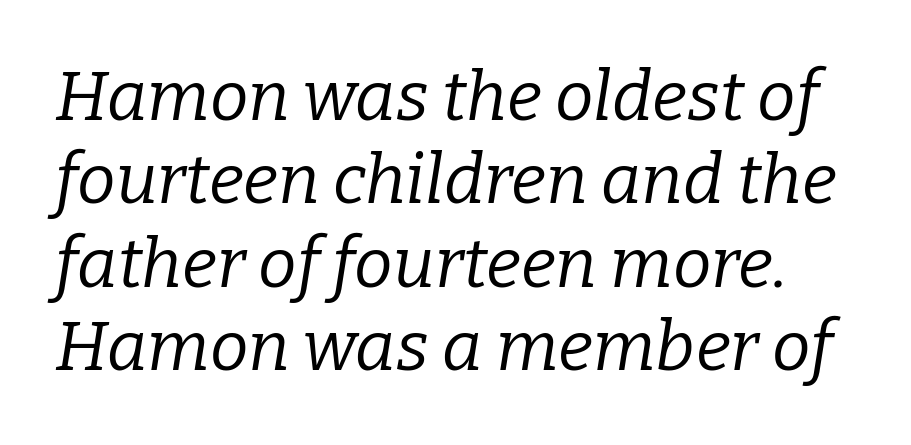
The image shows 69 px regular-weight serif type, italic (leaning right); set line spacing 1.21x, normal letter spacing, not underlined; low stroke contrast and a medium x-height.
